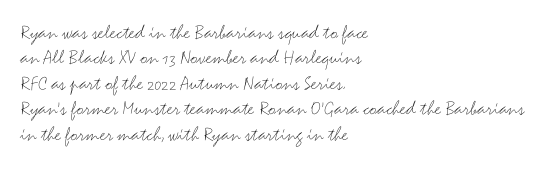
{"bold": "no", "underline": "no", "align": "left", "line_spacing_ratio": 1.21, "letter_spacing": "normal", "letter_spacing_em": 0.0, "glyph_px": 21}
